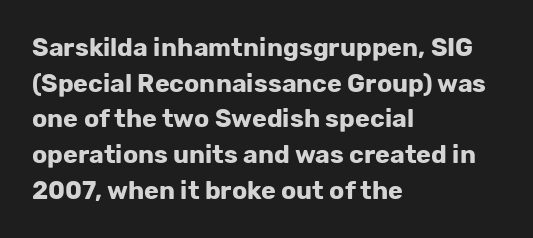
This rendering leaves character spacing at its baseline value. Any mark beneath the type? The region is blank. This is roman type, the default non-slanted kind. Pretty heavy lettering here — definitely bold. Notice how descenders clear the ascenders below comfortably — that's standard leading. All the whitespace from short lines collects on the right.
